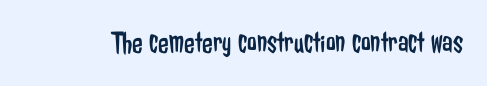
Stroke mass is kept to a normal reading level or below. Each letter's strokes conclude bluntly, with no projecting serifs. The glyphs are unaccompanied by any horizontal stroke below them. Do the characters align in a grid? No, the font is proportional. Observe the ordinary spacing: letters are neighbours, not strangers.
